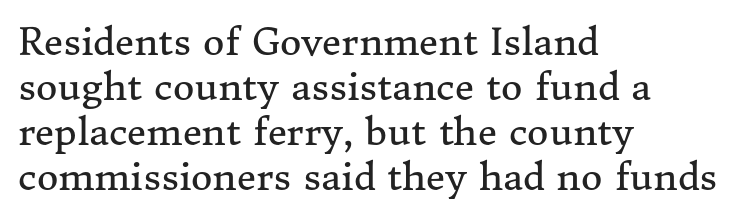
{"serif": "yes", "italic": "no", "bold": "no", "weight": "regular", "width": "normal", "stroke_contrast": "medium", "x_height": "medium", "monospaced": "no", "underline": "no", "align": "left", "line_spacing_ratio": 1.22, "letter_spacing": "normal", "letter_spacing_em": 0.0, "glyph_px": 37}
